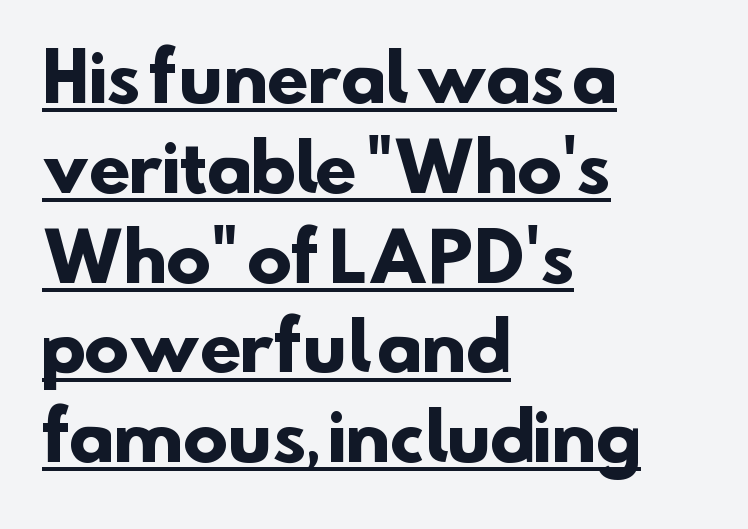
Q: Is the text bold? A: Yes.
Q: Is the typeface a serif or a sans-serif typeface? A: Sans-serif.
Q: Is the text underlined? A: Yes.
Q: How is the paragraph aligned? A: Left-aligned.
Q: Is the spacing between letters normal or unusually wide? A: Normal.
Q: Is the spacing between lines tight, normal or loose? A: Normal.
Q: Width (condensed, normal, or wide)? A: Normal.
Q: Stroke contrast? A: Low.
Q: x-height? A: Small.
Q: Monospaced? A: No.
